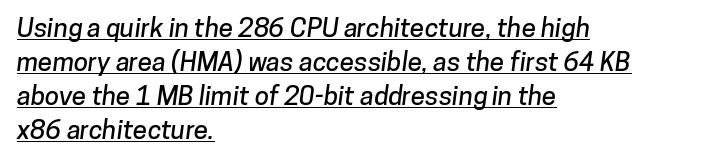
This is underlined copy, the kind a proofreader might mark for attention. Vertically, the passage feels balanced, rows spaced as you'd expect. Short note: letters normally spaced. The lines in this sample share a left origin and differ only in where they stop.
